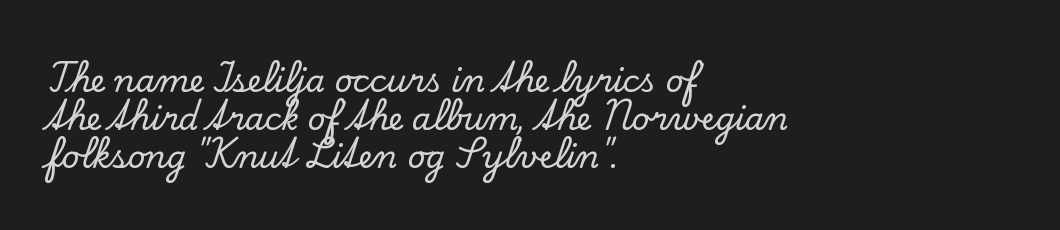
{"serif": "yes", "width": "normal", "stroke_contrast": "low", "x_height": "small", "monospaced": "no", "underline": "no", "align": "left", "line_spacing_ratio": 1.22, "letter_spacing": "normal", "letter_spacing_em": 0.0, "glyph_px": 31}
